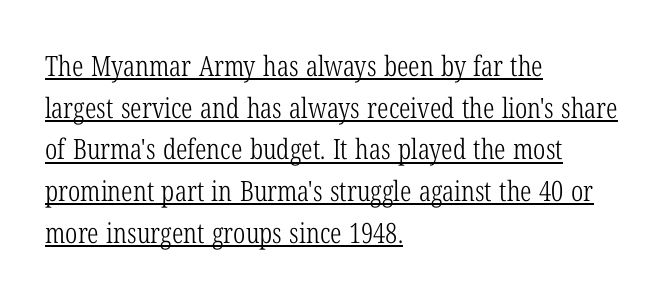
Q: Is the text bold? A: No.
Q: Is the text italic (slanted)? A: No, it is upright.
Q: Is the typeface a serif or a sans-serif typeface? A: Serif.
Q: Is the text underlined? A: Yes.
Q: How is the paragraph aligned? A: Left-aligned.
Q: Is the spacing between letters normal or unusually wide? A: Normal.
Q: Is the spacing between lines tight, normal or loose? A: Normal.
Q: Width (condensed, normal, or wide)? A: Condensed.
Q: Stroke contrast? A: Low.
Q: x-height? A: Medium.
Q: Monospaced? A: No.
